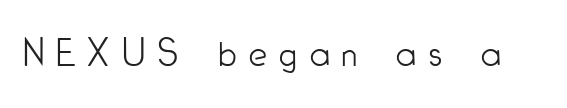
The glyphs in this specimen are sans serif. Nothing heavy about these letters — not bold at all. The gaps between neighbouring characters are conspicuously large. Type without underlining. Nope, not italic — everything's standing straight.
